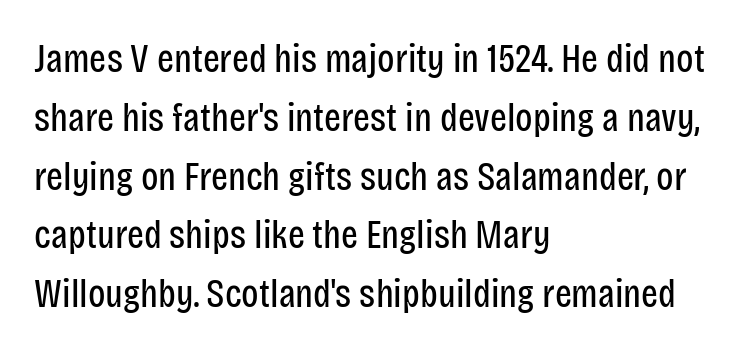
Q: Is the text bold? A: No.
Q: Is the text italic (slanted)? A: No, it is upright.
Q: Is the typeface a serif or a sans-serif typeface? A: Sans-serif.
Q: Is the text underlined? A: No.
Q: How is the paragraph aligned? A: Left-aligned.
Q: Is the spacing between letters normal or unusually wide? A: Normal.
Q: Is the spacing between lines tight, normal or loose? A: Normal.
Q: Width (condensed, normal, or wide)? A: Condensed.
Q: Stroke contrast? A: Low.
Q: x-height? A: Large.
Q: Monospaced? A: No.
